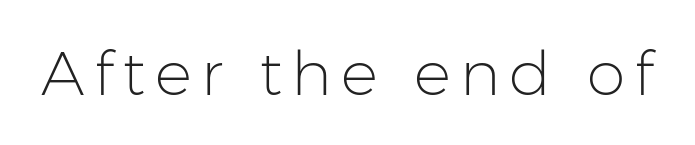
Q: Is the text bold? A: No.
Q: Is the text italic (slanted)? A: No, it is upright.
Q: Is the typeface a serif or a sans-serif typeface? A: Sans-serif.
Q: Is the text underlined? A: No.
Q: Width (condensed, normal, or wide)? A: Normal.
Q: Stroke contrast? A: Low.
Q: x-height? A: Medium.
Q: Monospaced? A: No.
